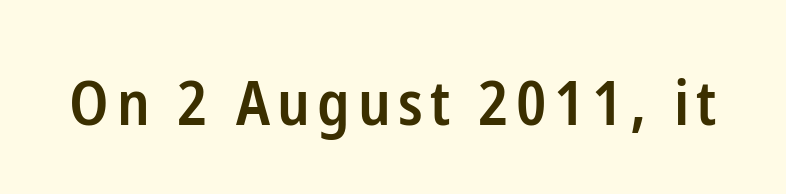
Posture: straight, roman, zero tilt. The space beneath each line is pristine and unruled. No feet cap the strokes, marking this as sans-serif type. Emphasis by weight is partial: semibold.
